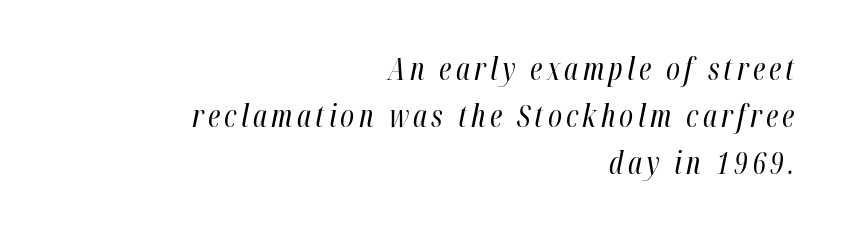
The image shows 30 px regular-weight, condensed type, italic (leaning right); set right-aligned, normal line spacing (1.57x), not underlined; high stroke contrast and a medium x-height.
